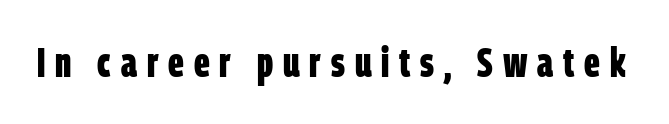
Q: Is the text bold? A: Yes.
Q: Is the typeface a serif or a sans-serif typeface? A: Sans-serif.
Q: Is the text underlined? A: No.
Q: Is the spacing between letters normal or unusually wide? A: Unusually wide.
Q: Width (condensed, normal, or wide)? A: Condensed.
Q: Stroke contrast? A: Low.
Q: x-height? A: Large.
Q: Monospaced? A: No.
